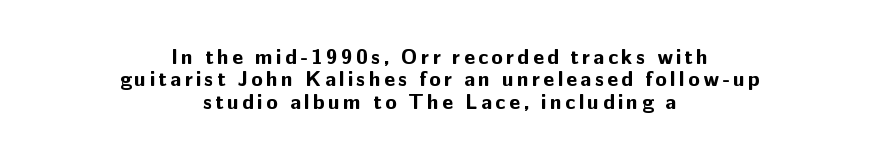
The image shows 21 px bold type, upright; set centered, tight line spacing (1.07x), not underlined.
